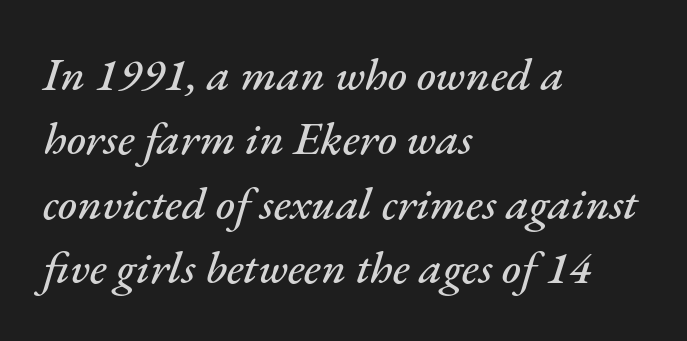
The image shows 46 px text type, italic (leaning right); set left-aligned, normal line spacing (1.4x), normal letter spacing, not underlined; medium stroke contrast and a small x-height.
